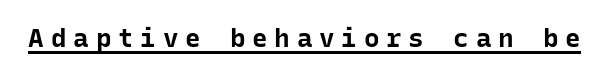
{"italic": "no", "bold": "yes", "underline": "yes", "letter_spacing": "wide", "letter_spacing_em": 0.26, "glyph_px": 26}
